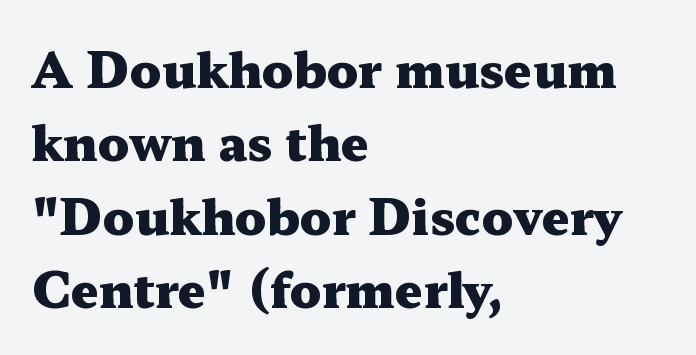
{"serif": "yes", "italic": "no", "bold": "yes", "weight": "heavy", "width": "wide", "stroke_contrast": "medium", "x_height": "medium", "monospaced": "no", "underline": "no", "align": "left", "line_spacing": "normal", "line_spacing_ratio": 1.5, "letter_spacing": "normal", "letter_spacing_em": 0.0, "glyph_px": 49}
